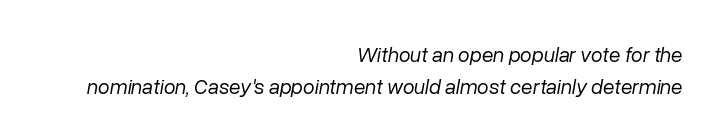
Q: Is the text bold? A: No.
Q: Is the text italic (slanted)? A: Yes, it leans right by about 10 degrees.
Q: Is the text underlined? A: No.
Q: How is the paragraph aligned? A: Right-aligned.
Q: Is the spacing between letters normal or unusually wide? A: Normal.
Q: Is the spacing between lines tight, normal or loose? A: Normal.
